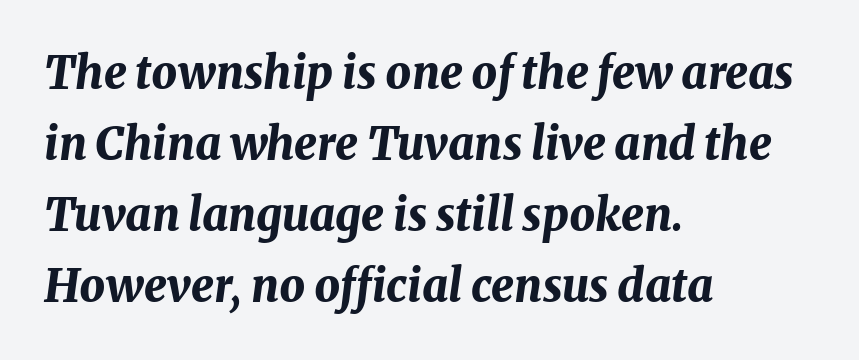
The glyphs look as if they've been sheared to an angle. Words float on clear page, feet unadorned. Here the designer chose a conventional face with non-uniform glyph widths. These lines stack with their left ends in a neat column.
